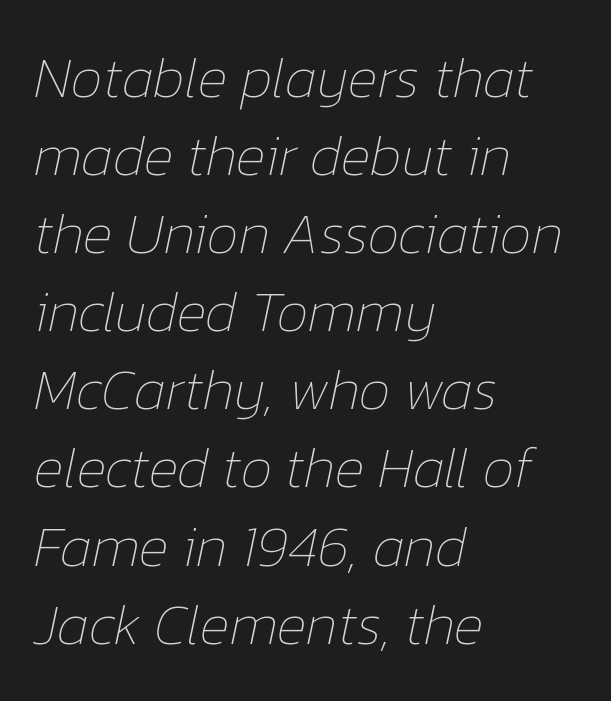
The image shows 57 px thin type, italic (leaning right); set left-aligned, normal line spacing (1.37x), normal letter spacing, not underlined; low stroke contrast and a medium x-height.
